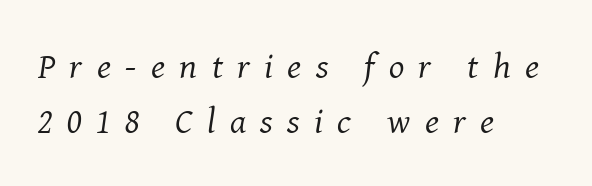
{"serif": "yes", "italic": "yes", "lean": "right", "slant_degrees": 8, "bold": "no", "weight": "regular", "width": "normal", "stroke_contrast": "medium", "x_height": "medium", "monospaced": "no", "underline": "no", "align": "left", "line_spacing": "normal", "line_spacing_ratio": 1.53, "letter_spacing": "wide", "letter_spacing_em": 0.4, "glyph_px": 36}
